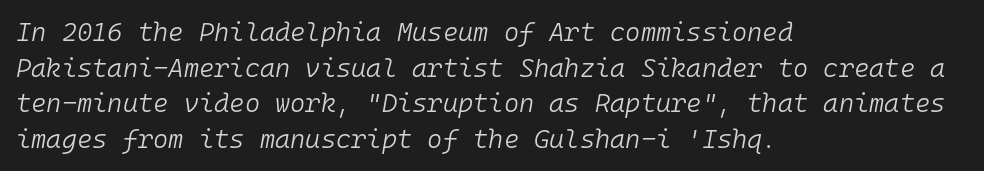
{"italic": "yes", "lean": "right", "slant_degrees": 10, "bold": "no", "underline": "no", "align": "left", "line_spacing": "normal", "line_spacing_ratio": 1.37, "letter_spacing": "normal", "letter_spacing_em": 0.0, "glyph_px": 26}
